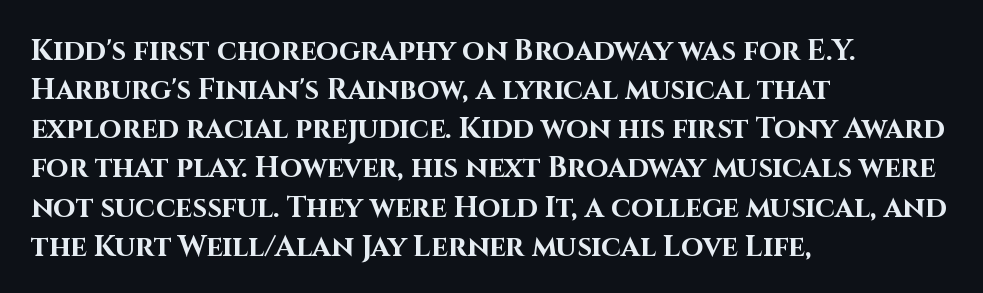
{"serif": "no", "italic": "no", "bold": "yes", "weight": "bold", "width": "normal", "stroke_contrast": "high", "x_height": "large", "monospaced": "no", "underline": "no", "align": "left", "line_spacing": "normal", "line_spacing_ratio": 1.35, "letter_spacing": "normal", "letter_spacing_em": 0.0, "glyph_px": 29}
